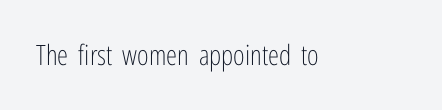
{"serif": "no", "italic": "no", "bold": "no", "weight": "light", "width": "condensed", "stroke_contrast": "low", "x_height": "medium", "monospaced": "no", "underline": "no", "letter_spacing": "normal", "letter_spacing_em": 0.0, "glyph_px": 28}
